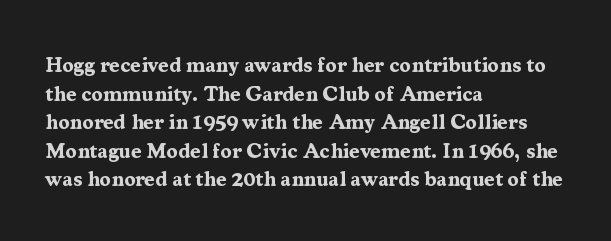
Q: Is the text bold? A: Yes.
Q: Is the text italic (slanted)? A: No, it is upright.
Q: Is the text underlined? A: No.
Q: How is the paragraph aligned? A: Left-aligned.
Q: Is the spacing between letters normal or unusually wide? A: Normal.
Q: Is the spacing between lines tight, normal or loose? A: Normal.
